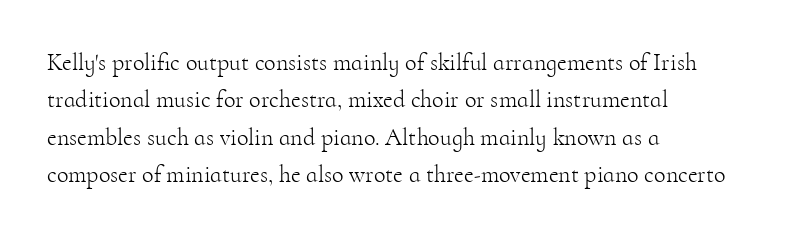
{"italic": "no", "bold": "no", "underline": "no", "align": "left", "line_spacing": "normal", "line_spacing_ratio": 1.56, "letter_spacing": "normal", "letter_spacing_em": 0.0, "glyph_px": 24}
